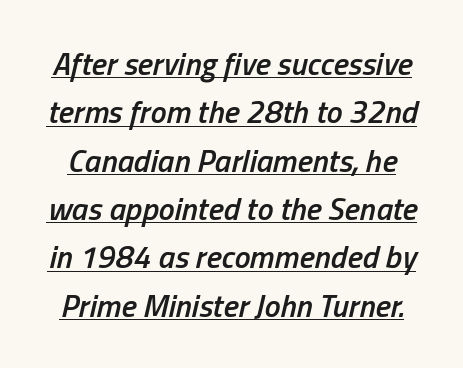
{"italic": "yes", "lean": "right", "slant_degrees": 13, "bold": "semi", "weight": "semibold", "width": "condensed", "stroke_contrast": "low", "x_height": "medium", "monospaced": "no", "underline": "yes", "line_spacing": "normal", "line_spacing_ratio": 1.51, "letter_spacing": "normal", "letter_spacing_em": 0.0, "glyph_px": 32}
